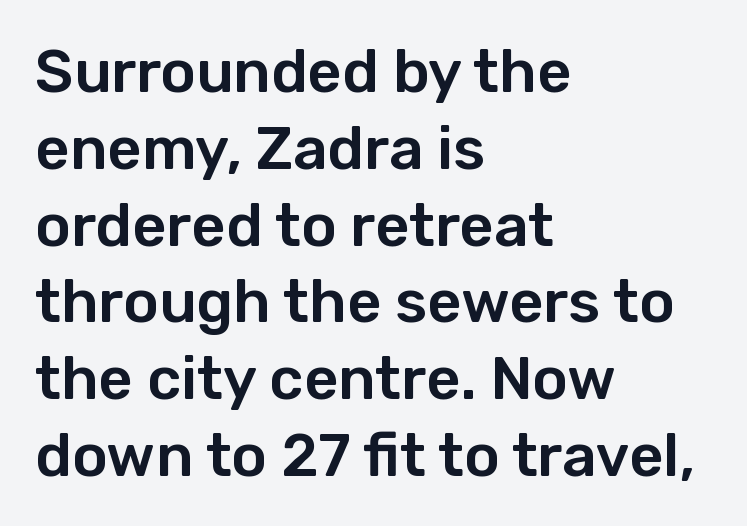
Q: Is the text italic (slanted)? A: No, it is upright.
Q: Is the typeface a serif or a sans-serif typeface? A: Sans-serif.
Q: Is the text underlined? A: No.
Q: How is the paragraph aligned? A: Left-aligned.
Q: Is the spacing between letters normal or unusually wide? A: Normal.
Q: Is the spacing between lines tight, normal or loose? A: Normal.
Q: Width (condensed, normal, or wide)? A: Normal.
Q: Stroke contrast? A: Low.
Q: x-height? A: Medium.
Q: Monospaced? A: No.
